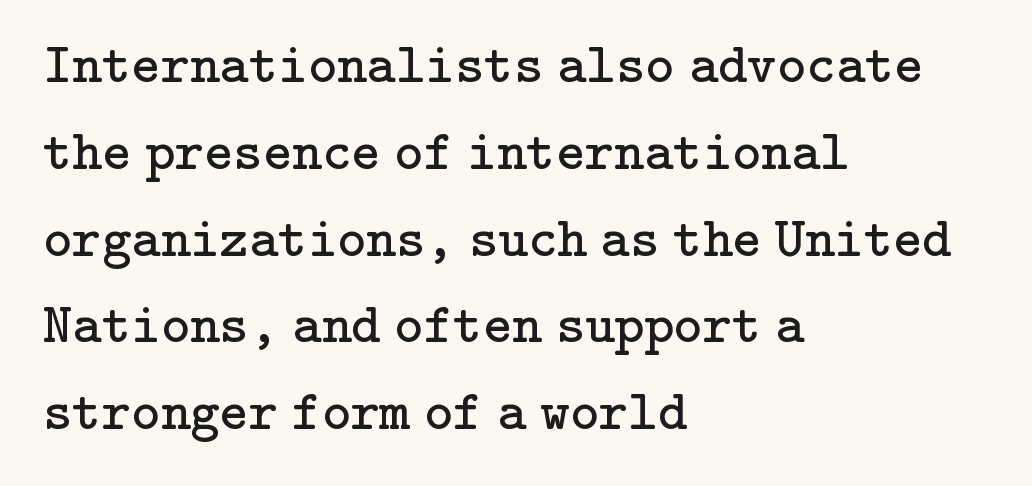
Serifs: yes, visible at the terminals of the letterforms. The paragraph has a hard left edge and a soft right edge. The gap between lines stays unmarked. The axis of the letterforms is exactly vertical. The type is set solid horizontally, with unmodified tracking. The leading is moderate, giving the passage an even texture.
